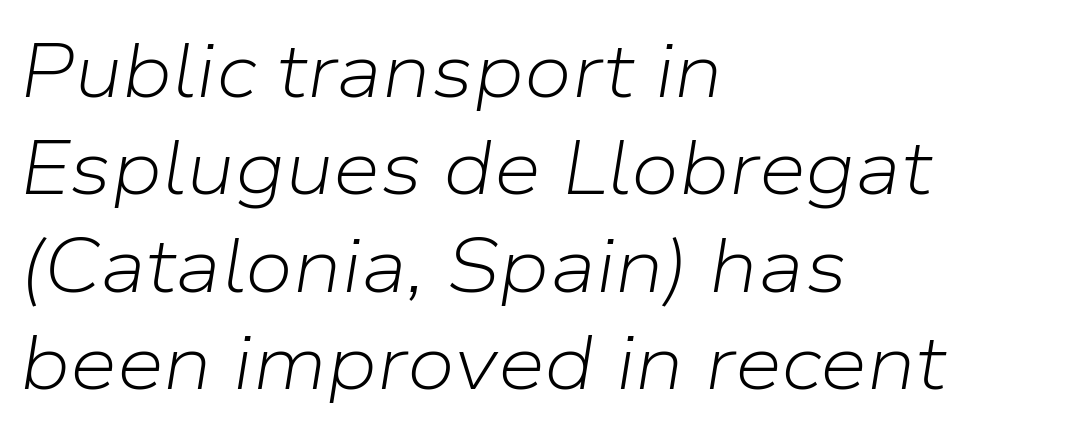
The strip under each line holds only bare page. The face used here is proportionally spaced, like ordinary book or web type. Honestly, the row spacing looks completely unremarkable. The passage shown leans; its letterforms are oblique. The gaps between neighbouring characters are ordinary and unremarkable.
